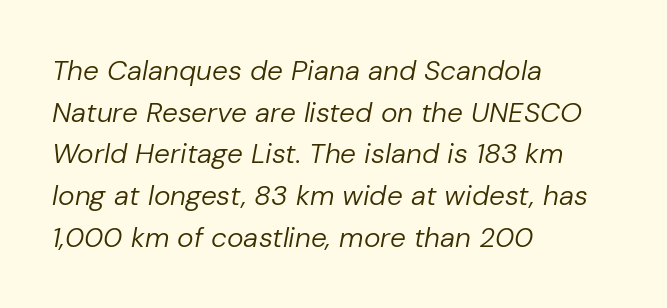
The image shows 28 px regular-weight type, italic (leaning right); set left-aligned, normal line spacing (1.49x), normal letter spacing, not underlined; low stroke contrast and a medium x-height.
